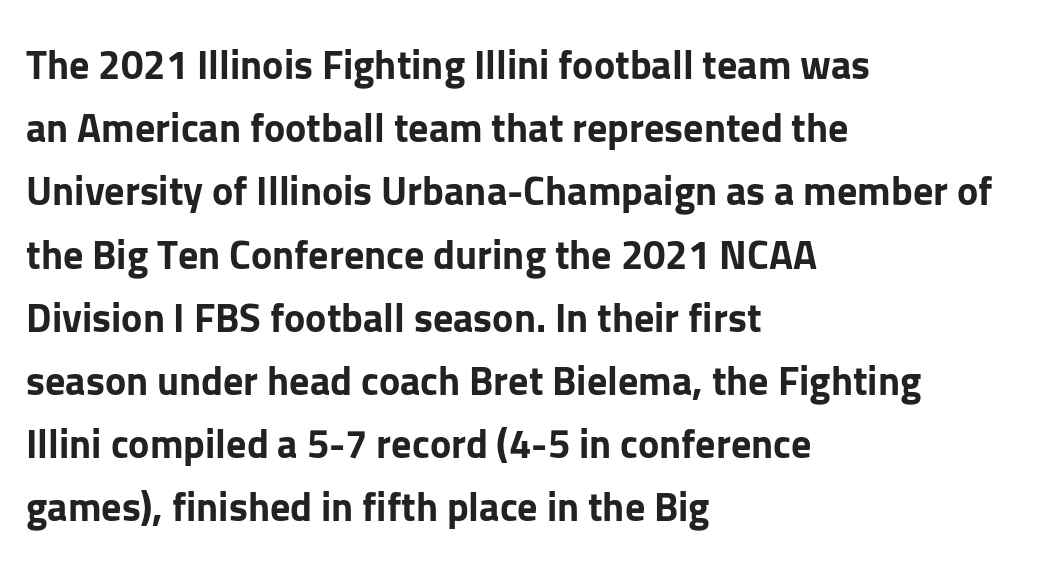
Q: Is the text bold? A: Yes.
Q: Is the text italic (slanted)? A: No, it is upright.
Q: Is the typeface a serif or a sans-serif typeface? A: Sans-serif.
Q: Is the text underlined? A: No.
Q: How is the paragraph aligned? A: Left-aligned.
Q: Is the spacing between letters normal or unusually wide? A: Normal.
Q: Is the spacing between lines tight, normal or loose? A: Normal.
Q: Width (condensed, normal, or wide)? A: Normal.
Q: Stroke contrast? A: Low.
Q: x-height? A: Medium.
Q: Monospaced? A: No.
